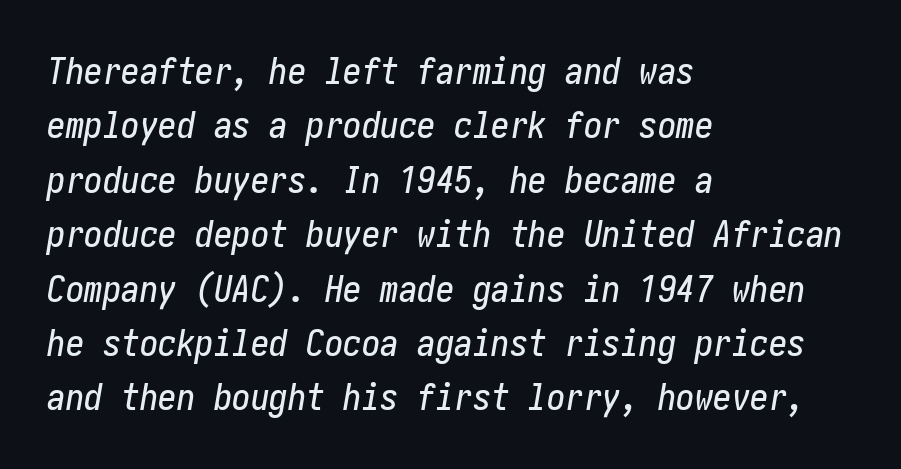
The image shows 37 px condensed type, italic (leaning right); set left-aligned, normal line spacing (1.47x), normal letter spacing, not underlined; low stroke contrast and a medium x-height.
